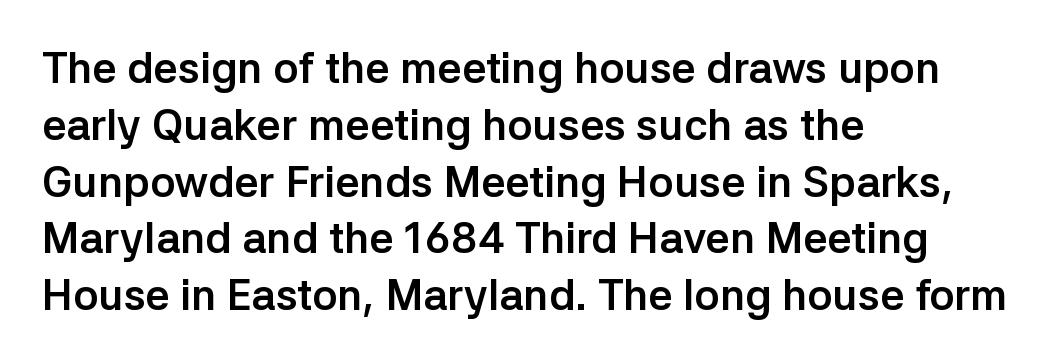
{"serif": "no", "italic": "no", "bold": "yes", "weight": "semibold", "width": "normal", "stroke_contrast": "low", "x_height": "medium", "monospaced": "no", "underline": "no", "align": "left", "line_spacing": "normal", "line_spacing_ratio": 1.32, "letter_spacing": "normal", "letter_spacing_em": 0.0, "glyph_px": 43}
